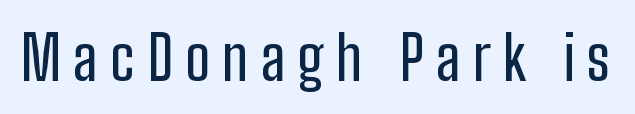
To sum up the face: it is a sans, with no serifs. The tracking reads as deliberately expanded to a designer's eye. A typesetter would call this proportional, since set widths differ per character. It's the straight-up-and-down kind of type. The specimen omits any rule beneath the text block's lines.
